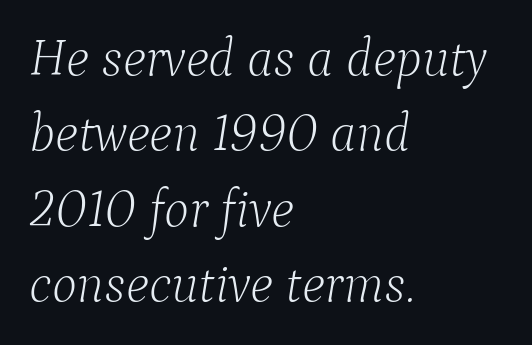
Q: Is the text bold? A: No.
Q: Is the text italic (slanted)? A: Yes, it leans right by about 9 degrees.
Q: Is the typeface a serif or a sans-serif typeface? A: Serif.
Q: Is the text underlined? A: No.
Q: How is the paragraph aligned? A: Left-aligned.
Q: Is the spacing between letters normal or unusually wide? A: Normal.
Q: Is the spacing between lines tight, normal or loose? A: Normal.
Q: Width (condensed, normal, or wide)? A: Normal.
Q: Stroke contrast? A: Low.
Q: x-height? A: Medium.
Q: Monospaced? A: No.
